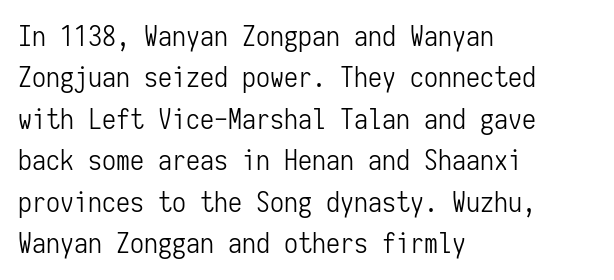
The image shows 28 px light, condensed sans-serif type, upright, monospaced; set left-aligned, normal line spacing (1.48x), normal letter spacing, not underlined; low stroke contrast and a medium x-height.
